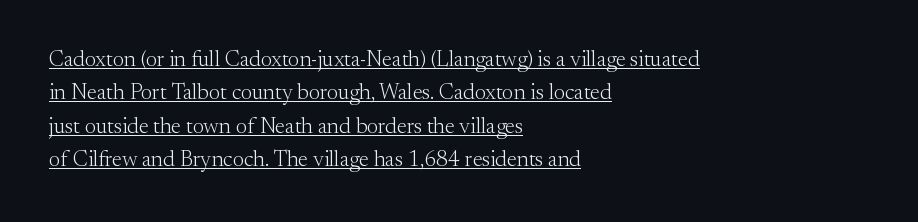
The image shows 22 px text type, upright; set left-aligned, normal line spacing (1.52x), normal letter spacing, underlined.
